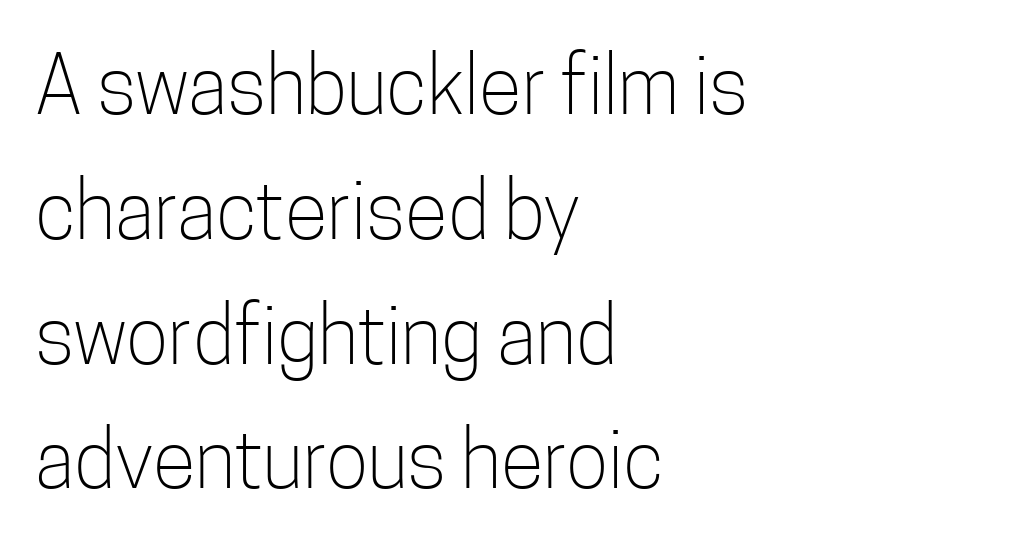
Q: Is the text bold? A: No.
Q: Is the text italic (slanted)? A: No, it is upright.
Q: Is the typeface a serif or a sans-serif typeface? A: Sans-serif.
Q: Is the text underlined? A: No.
Q: How is the paragraph aligned? A: Left-aligned.
Q: Is the spacing between letters normal or unusually wide? A: Normal.
Q: Is the spacing between lines tight, normal or loose? A: Normal.
Q: Width (condensed, normal, or wide)? A: Condensed.
Q: Stroke contrast? A: Low.
Q: x-height? A: Medium.
Q: Monospaced? A: No.
